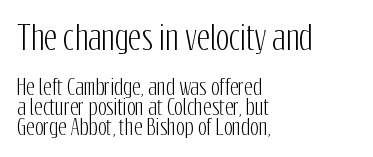
The image shows 32 px condensed sans-serif type, upright; set left-aligned, tight line spacing (0.95x), normal letter spacing, not underlined; the first (top) block is 1.52x larger; low stroke contrast and a medium x-height.
